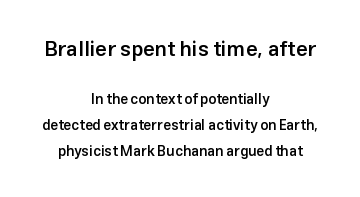
{"italic": "no", "bold": "semi", "underline": "no", "align": "center", "line_spacing_ratio": 1.87, "letter_spacing": "normal", "letter_spacing_em": 0.0, "larger_block": "first", "size_ratio": 1.5, "glyph_px": 21}
